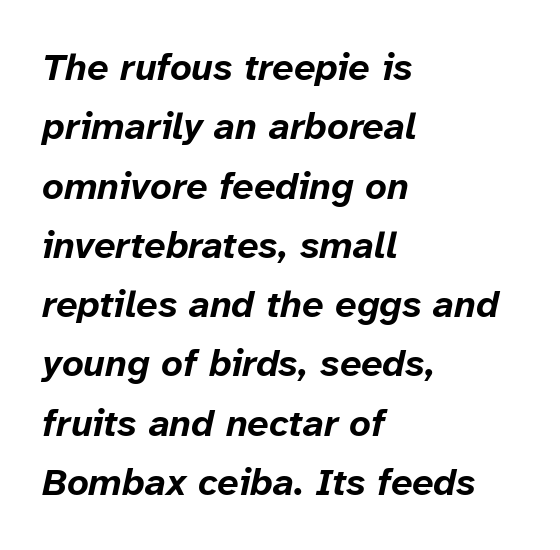
The image shows 38 px bold type, italic (leaning right); set left-aligned, normal line spacing (1.56x), normal letter spacing, not underlined; low stroke contrast and a medium x-height.
